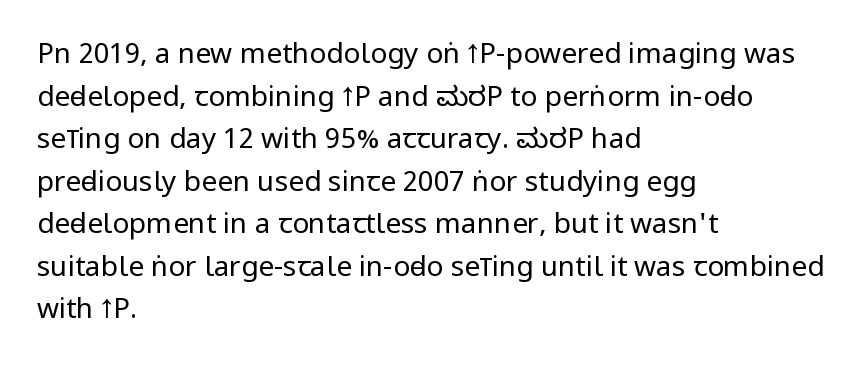
The foot of each line stays bare and open. No feet cap the strokes, marking this as sans-serif type. Quick note: not italic, upright. In CSS terms this would be text-align: left.
